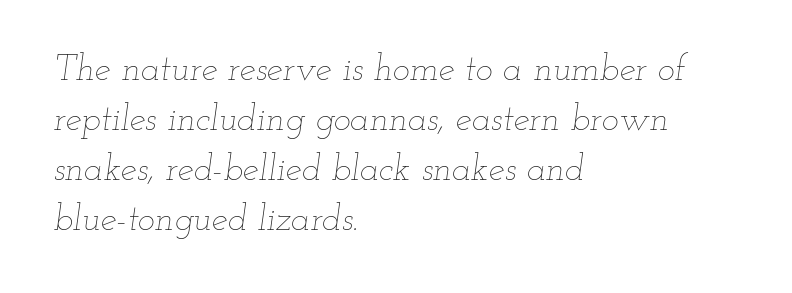
{"italic": "yes", "lean": "right", "slant_degrees": 12, "bold": "no", "weight": "thin", "width": "wide", "stroke_contrast": "low", "x_height": "small", "monospaced": "no", "underline": "no", "align": "left", "line_spacing": "normal", "line_spacing_ratio": 1.39, "letter_spacing": "normal", "letter_spacing_em": 0.0, "glyph_px": 36}
